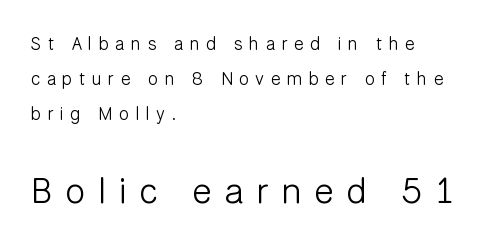
Here the designer chose a conventional face with non-uniform glyph widths. Look at the tracking — it's clearly loosened, letters drifting apart. The designer dialed line spacing up above the default. Compared with a typical body face, this is equally light or lighter still.
